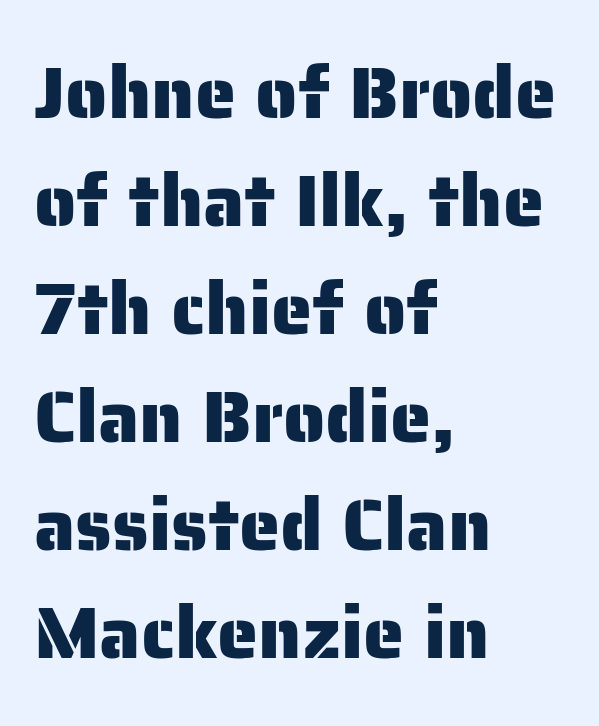
Compared with typical paragraphs, the rows here are spaced about the same. The letters stand straight up with perfectly vertical stems. The letters sit at their default tracking, neither squeezed nor spread. The gap between lines stays unmarked. The designer went with a sans here, leaving each stem footless. The ragged edge is on the right, which tells us the setting is flush left.
